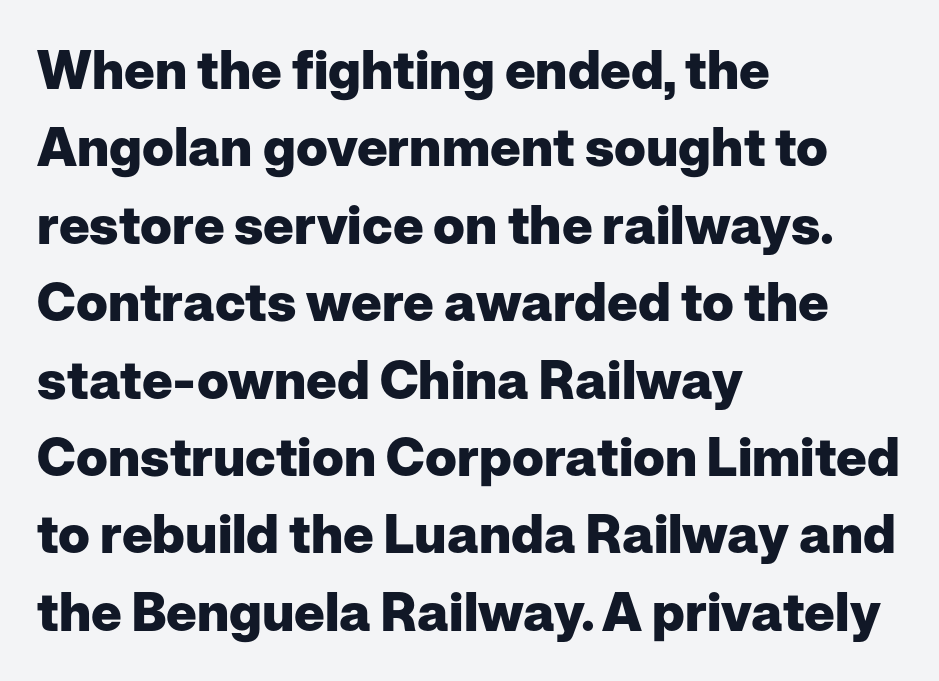
The image shows 53 px heavy sans-serif type, upright; set left-aligned, normal line spacing (1.46x), normal letter spacing, not underlined; low stroke contrast and a medium x-height.
